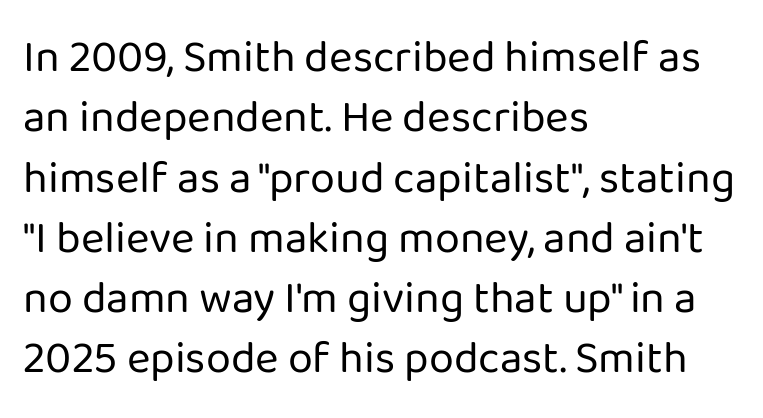
{"serif": "no", "italic": "no", "bold": "no", "weight": "regular", "width": "normal", "stroke_contrast": "low", "x_height": "medium", "monospaced": "no", "underline": "no", "align": "left", "line_spacing": "normal", "line_spacing_ratio": 1.34, "letter_spacing": "normal", "letter_spacing_em": 0.0, "glyph_px": 45}
